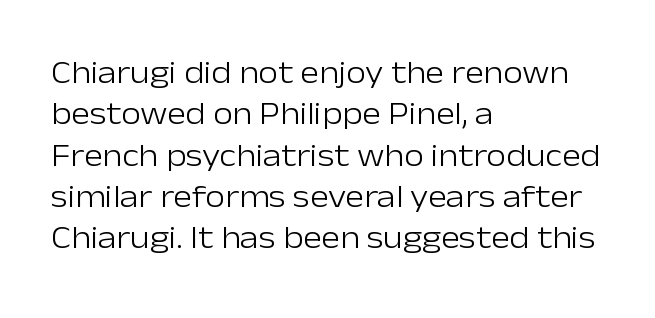
The image shows 32 px light sans-serif type, upright; set left-aligned, normal line spacing (1.29x), normal letter spacing, not underlined; low stroke contrast and a medium x-height.
